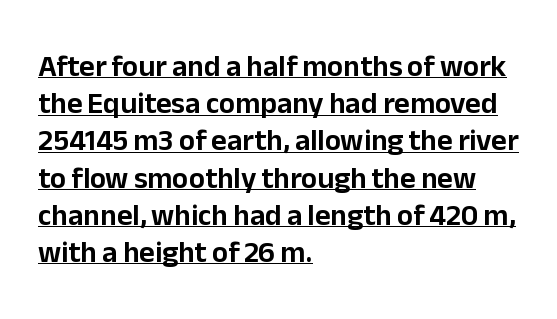
The image shows 30 px sans-serif type, upright; set left-aligned, line spacing 1.24x, normal letter spacing, underlined; low stroke contrast and a medium x-height.
